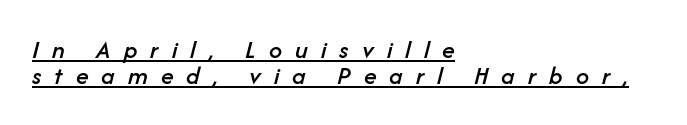
Q: Is the text italic (slanted)? A: Yes, it leans right by about 14 degrees.
Q: Is the text underlined? A: Yes.
Q: How is the paragraph aligned? A: Left-aligned.
Q: Is the spacing between letters normal or unusually wide? A: Unusually wide.
Q: Is the spacing between lines tight, normal or loose? A: Tight.
